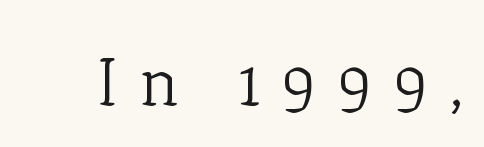
The image shows 68 px light serif type, upright; set unusually wide letter spacing (+0.3 em), not underlined; low stroke contrast and a medium x-height.
